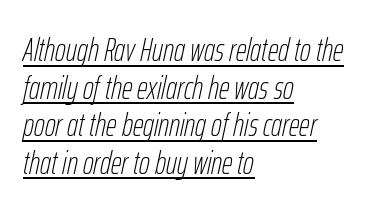
The image shows 33 px thin, condensed type, italic (leaning right); set left-aligned, tight line spacing (1.14x), normal letter spacing, underlined; low stroke contrast and a medium x-height.
